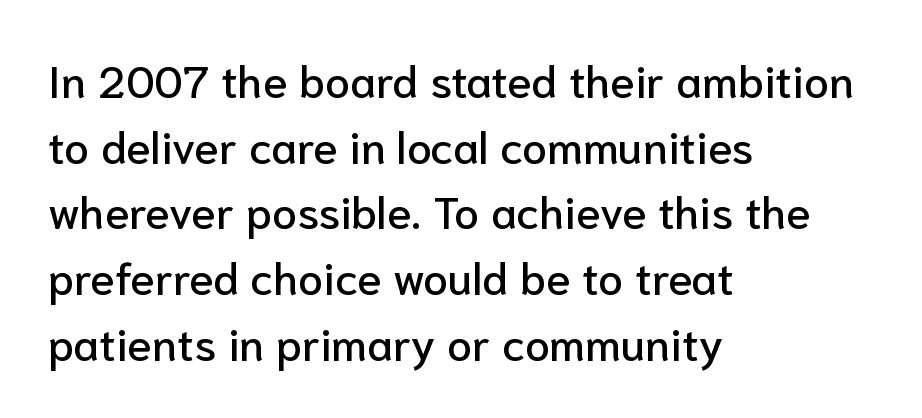
The image shows 45 px sans-serif type, upright; set left-aligned, normal line spacing (1.46x), normal letter spacing, not underlined; low stroke contrast and a medium x-height.
